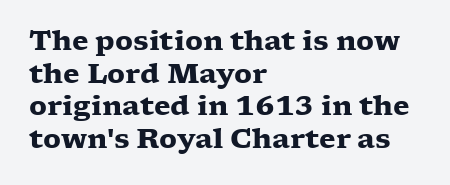
Q: Is the text bold? A: Yes.
Q: Is the text italic (slanted)? A: No, it is upright.
Q: Is the text underlined? A: No.
Q: How is the paragraph aligned? A: Left-aligned.
Q: Is the spacing between letters normal or unusually wide? A: Normal.
